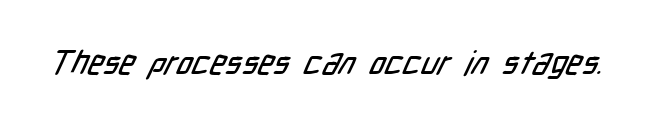
Q: Is the typeface a serif or a sans-serif typeface? A: Sans-serif.
Q: Is the text underlined? A: No.
Q: Is the spacing between letters normal or unusually wide? A: Normal.
Q: Width (condensed, normal, or wide)? A: Condensed.
Q: Stroke contrast? A: Low.
Q: x-height? A: Medium.
Q: Monospaced? A: No.
